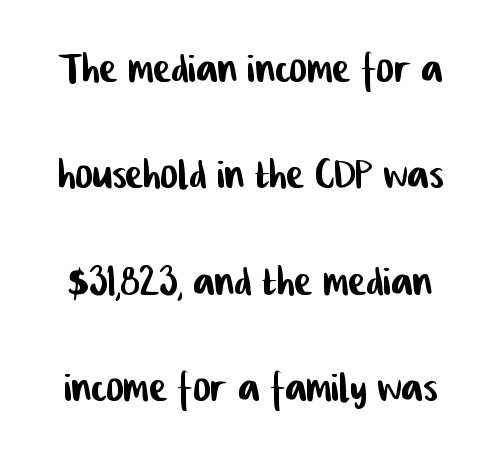
The image shows 54 px condensed sans-serif type; set loose line spacing (1.97x), normal letter spacing, not underlined; low stroke contrast and a medium x-height.
